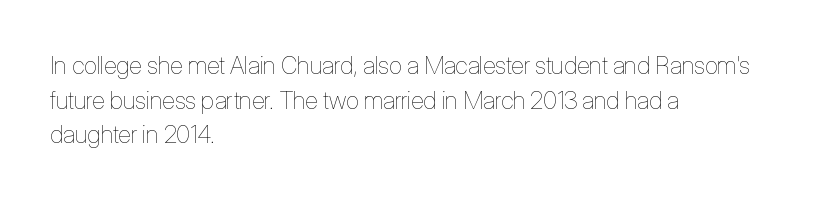
{"italic": "no", "bold": "no", "underline": "no", "align": "left", "line_spacing": "normal", "line_spacing_ratio": 1.44, "letter_spacing": "normal", "letter_spacing_em": 0.0, "glyph_px": 24}
